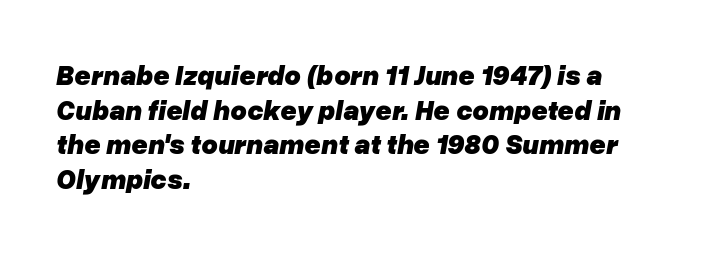
{"italic": "yes", "lean": "right", "slant_degrees": 10, "bold": "yes", "weight": "heavy", "width": "normal", "stroke_contrast": "low", "x_height": "medium", "monospaced": "no", "underline": "no", "align": "left", "line_spacing_ratio": 1.24, "letter_spacing": "normal", "letter_spacing_em": 0.0, "glyph_px": 28}
